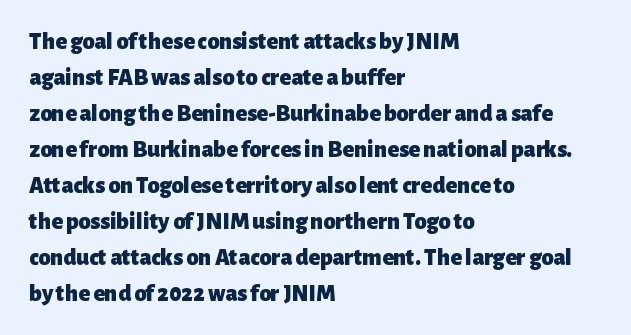
These lines are set flush left with a ragged right edge. Upright lettering throughout. Compared with typical body copy, the letter spacing here is the same. The line-height multiplier appears to be the usual default.
